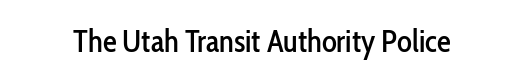
Note the varied advance widths — an 'i' is clearly narrower than an 'm'. Clear beneath every line of the passage. These lines keep a tight, regular rhythm from letter to letter. This is roman type, the default non-slanted kind.
